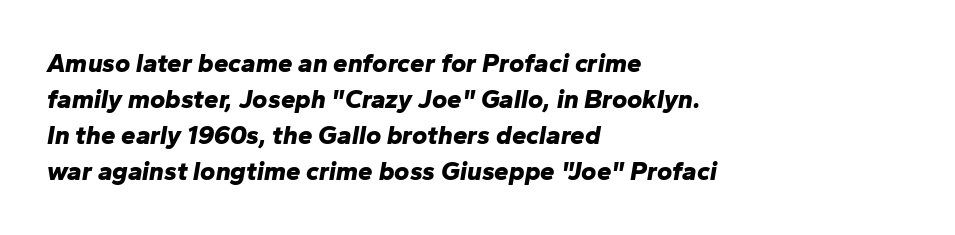
{"italic": "yes", "lean": "right", "slant_degrees": 10, "bold": "yes", "underline": "no", "align": "left", "line_spacing": "normal", "line_spacing_ratio": 1.39, "letter_spacing": "normal", "letter_spacing_em": 0.0, "glyph_px": 26}
